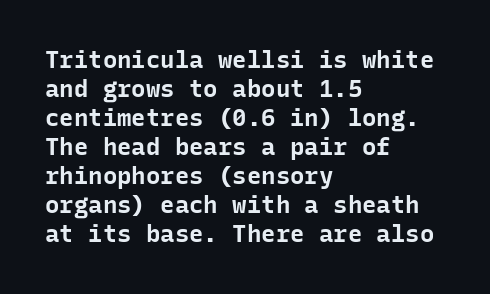
{"italic": "no", "bold": "yes", "underline": "no", "align": "left", "line_spacing_ratio": 1.21, "letter_spacing": "normal", "letter_spacing_em": 0.0, "glyph_px": 24}
